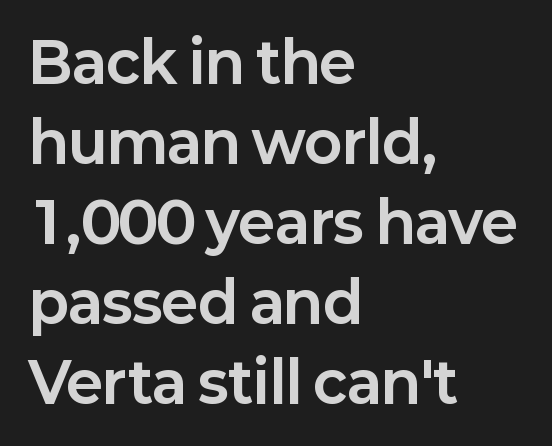
Q: Is the text bold? A: Yes.
Q: Is the text italic (slanted)? A: No, it is upright.
Q: Is the typeface a serif or a sans-serif typeface? A: Sans-serif.
Q: Is the text underlined? A: No.
Q: How is the paragraph aligned? A: Left-aligned.
Q: Is the spacing between letters normal or unusually wide? A: Normal.
Q: Is the spacing between lines tight, normal or loose? A: Normal.
Q: Width (condensed, normal, or wide)? A: Normal.
Q: Stroke contrast? A: Low.
Q: x-height? A: Medium.
Q: Monospaced? A: No.
